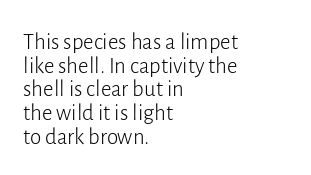
The leading is snug, giving the passage a crowded texture. The font sits on the lighter half of the weight spectrum, regular included. The text block is weighted toward the left margin, trailing off unevenly rightward. Does the lettering tilt? It doesn't — this is upright.
